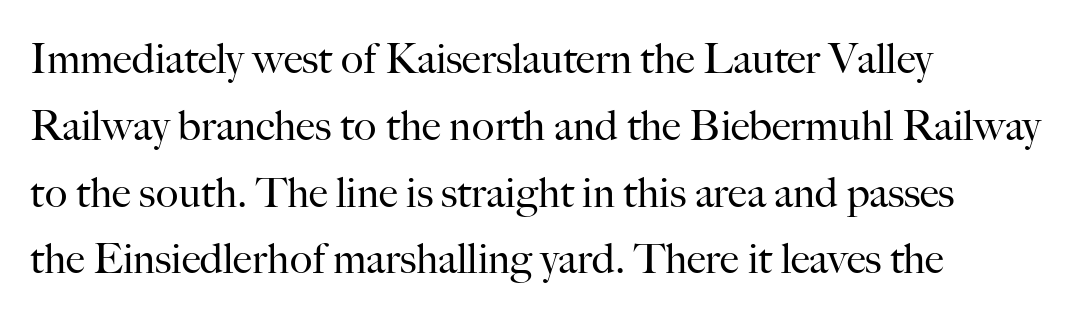
The image shows 42 px regular-weight serif type, upright; set left-aligned, normal line spacing (1.59x), normal letter spacing, not underlined; high stroke contrast and a small x-height.
